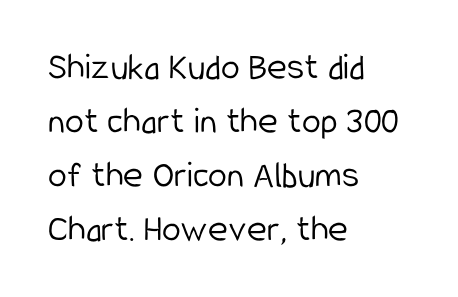
{"serif": "no", "italic": "no", "bold": "no", "weight": "light", "width": "condensed", "stroke_contrast": "low", "x_height": "medium", "monospaced": "no", "underline": "no", "align": "left", "line_spacing": "normal", "line_spacing_ratio": 1.42, "letter_spacing": "normal", "letter_spacing_em": 0.0, "glyph_px": 38}
